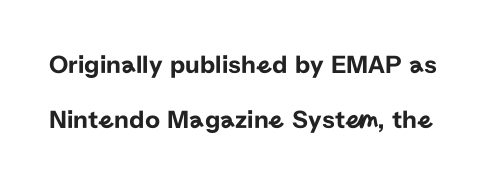
Every character sits straight up, as roman type does. Here the glyphs are tracked normally, forming tight word shapes. The space between consecutive lines is lavish. Only glyphs here, with clear space below each row.
